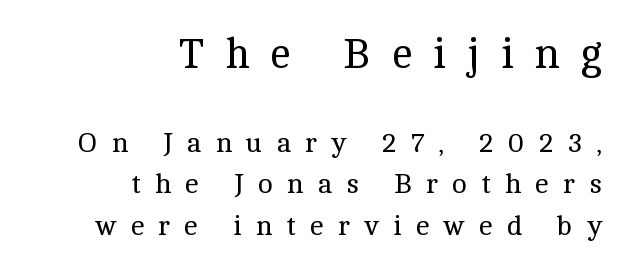
The image shows 42 px regular-weight serif type, upright; set right-aligned, normal line spacing (1.48x), unusually wide letter spacing (+0.5 em), not underlined; the first (top) block is 1.5x larger; a medium x-height.
